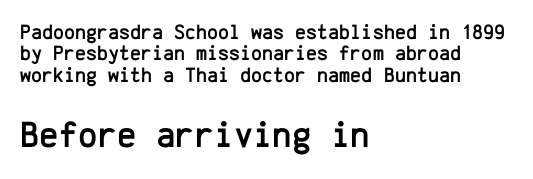
A typesetter would mark this as roman, not italic. Typesetter's note — lower block bumped up in size, upper block left smaller. Spacing verdict: monospaced, one width for all characters. The letterforms sit shoulder to shoulder at normal distance. Font category for this specimen: sans-serif.
